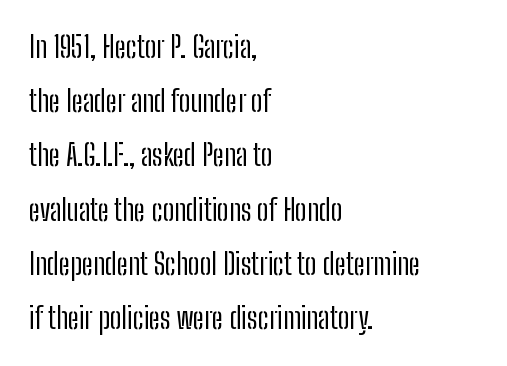
Q: Is the text bold? A: No.
Q: Is the text italic (slanted)? A: No, it is upright.
Q: Is the typeface a serif or a sans-serif typeface? A: Sans-serif.
Q: Is the text underlined? A: No.
Q: How is the paragraph aligned? A: Left-aligned.
Q: Is the spacing between letters normal or unusually wide? A: Normal.
Q: Width (condensed, normal, or wide)? A: Condensed.
Q: Stroke contrast? A: Low.
Q: x-height? A: Medium.
Q: Monospaced? A: No.
